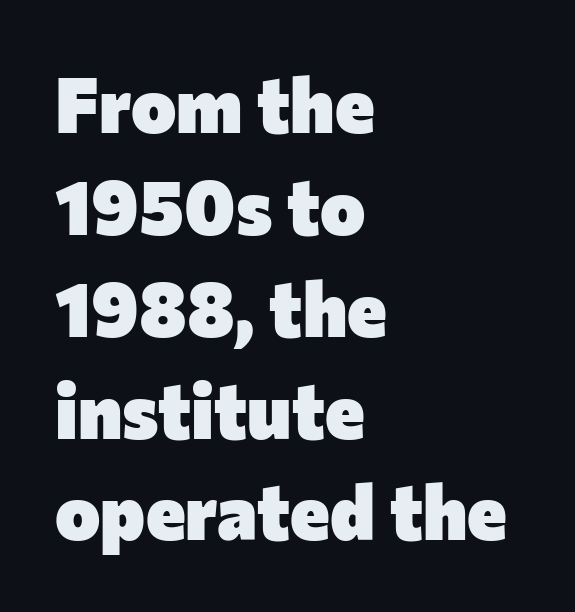
Normally led — the rows are evenly, conventionally spaced. Varying glyph widths throughout — classic text-font behaviour. Heavy-handed strokes throughout: this text is bold. These lines stack with their left ends in a neat column. Underlining? Definitely not there.
